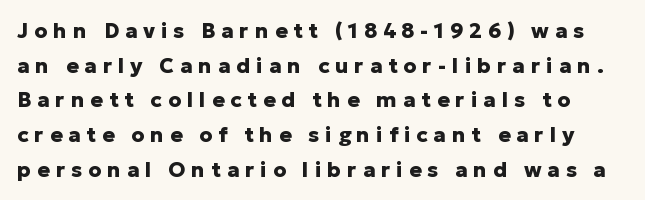
The image shows 21 px bold type, upright; set normal line spacing (1.65x), unusually wide letter spacing (+0.28 em), not underlined.
